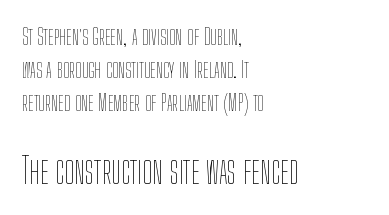
Q: Is the text bold? A: No.
Q: Is the text italic (slanted)? A: No, it is upright.
Q: Is the text underlined? A: No.
Q: How is the paragraph aligned? A: Left-aligned.
Q: Is the spacing between letters normal or unusually wide? A: Normal.
Q: Is the spacing between lines tight, normal or loose? A: Normal.
Q: Which block of text is set in a larger size, the first (top) or the second (bottom)? A: The second (bottom) one.
Q: Width (condensed, normal, or wide)? A: Condensed.
Q: Stroke contrast? A: Low.
Q: x-height? A: Medium.
Q: Monospaced? A: No.
